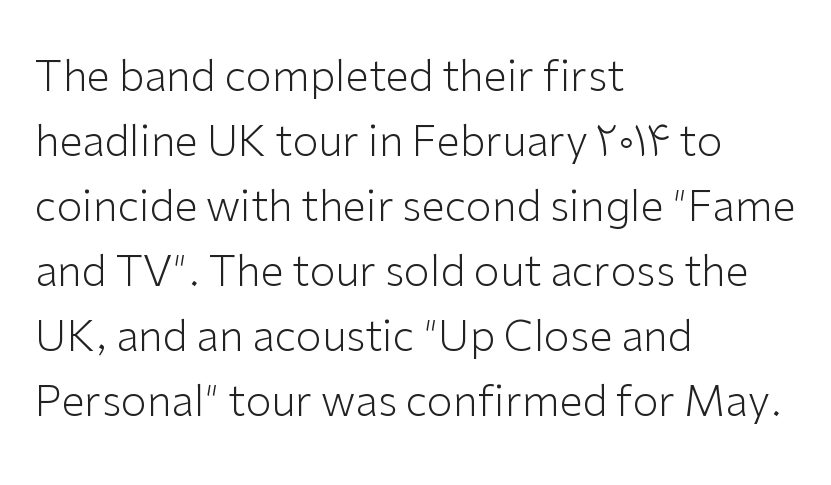
Stem width sits at or under what a default text font uses. Normally led — the rows are evenly, conventionally spaced. The designer went with a sans here, leaving each stem footless. Look at the tracking — it's just the regular setting, nothing added. These lines are set flush left with a ragged right edge.
